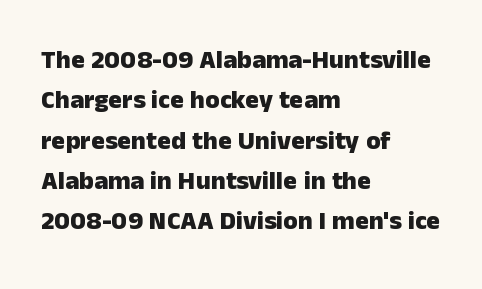
The image shows 26 px bold type, upright; set left-aligned, normal line spacing (1.55x), normal letter spacing, not underlined.
